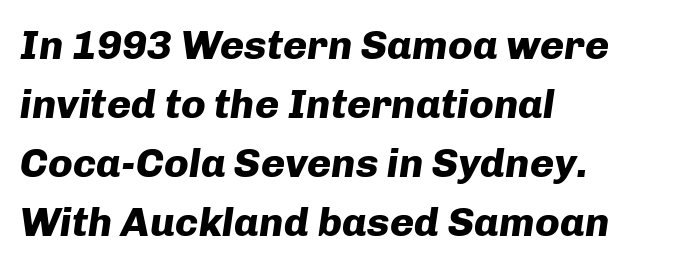
Q: Is the text bold? A: Yes.
Q: Is the text italic (slanted)? A: Yes, it leans right by about 8 degrees.
Q: Is the text underlined? A: No.
Q: How is the paragraph aligned? A: Left-aligned.
Q: Is the spacing between letters normal or unusually wide? A: Normal.
Q: Is the spacing between lines tight, normal or loose? A: Normal.
Q: Width (condensed, normal, or wide)? A: Normal.
Q: Stroke contrast? A: Low.
Q: x-height? A: Medium.
Q: Monospaced? A: No.
